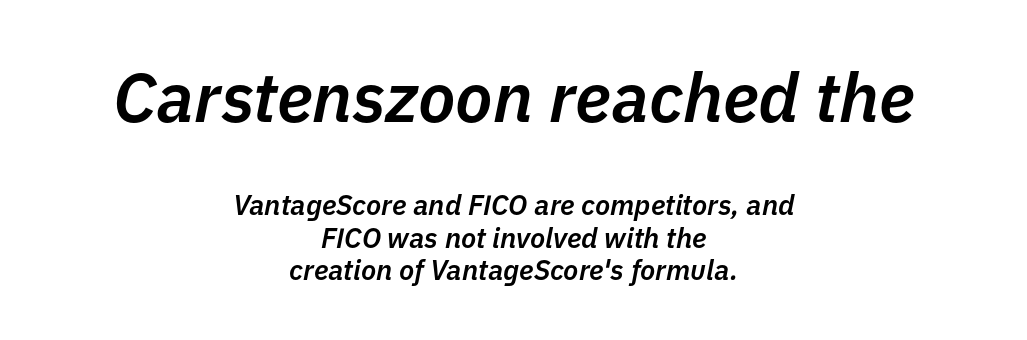
Q: Is the text bold? A: Semi-bold.
Q: Is the text italic (slanted)? A: Yes, it leans right by about 11 degrees.
Q: Is the text underlined? A: No.
Q: How is the paragraph aligned? A: Centered.
Q: Is the spacing between letters normal or unusually wide? A: Normal.
Q: Which block of text is set in a larger size, the first (top) or the second (bottom)? A: The first (top) one.
Q: Width (condensed, normal, or wide)? A: Normal.
Q: Stroke contrast? A: Low.
Q: x-height? A: Medium.
Q: Monospaced? A: No.
